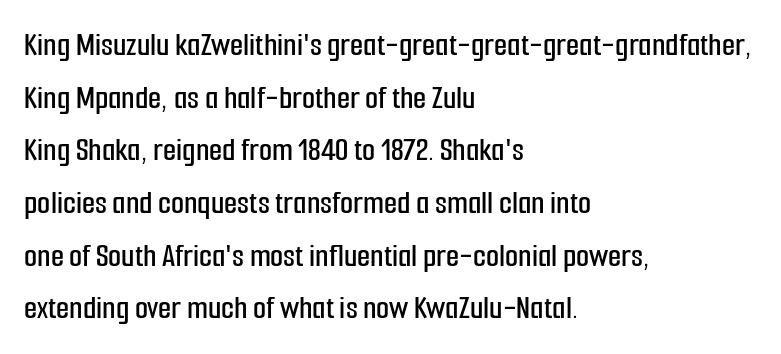
Ascenders rise straight up at ninety degrees. Caption: standard tracking, unaltered. Think of a printed novel: that variable character pitch is what you see here. The designer left line spacing at the default. The glyphs are unaccompanied by any horizontal stroke below them.
